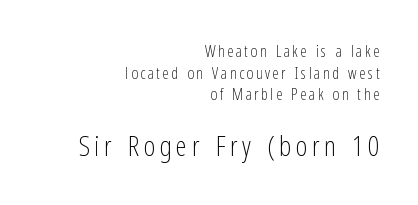
Q: Is the text bold? A: No.
Q: Is the text italic (slanted)? A: No, it is upright.
Q: Is the typeface a serif or a sans-serif typeface? A: Sans-serif.
Q: Is the text underlined? A: No.
Q: How is the paragraph aligned? A: Right-aligned.
Q: Is the spacing between lines tight, normal or loose? A: Normal.
Q: Which block of text is set in a larger size, the first (top) or the second (bottom)? A: The second (bottom) one.
Q: Width (condensed, normal, or wide)? A: Condensed.
Q: Stroke contrast? A: Low.
Q: x-height? A: Medium.
Q: Monospaced? A: No.
